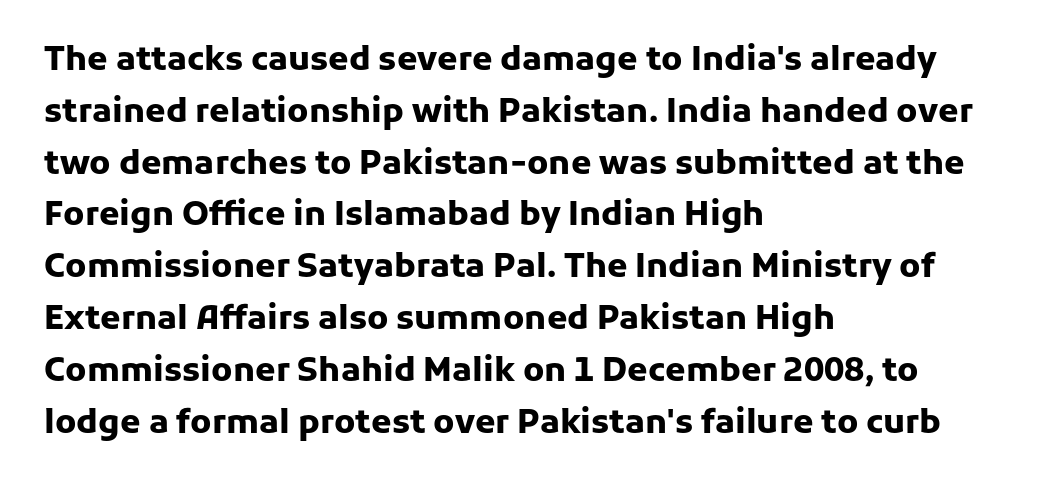
Q: Is the text bold? A: Yes.
Q: Is the text italic (slanted)? A: No, it is upright.
Q: Is the typeface a serif or a sans-serif typeface? A: Sans-serif.
Q: Is the text underlined? A: No.
Q: How is the paragraph aligned? A: Left-aligned.
Q: Is the spacing between letters normal or unusually wide? A: Normal.
Q: Is the spacing between lines tight, normal or loose? A: Normal.
Q: Width (condensed, normal, or wide)? A: Normal.
Q: Stroke contrast? A: Low.
Q: x-height? A: Medium.
Q: Monospaced? A: No.
